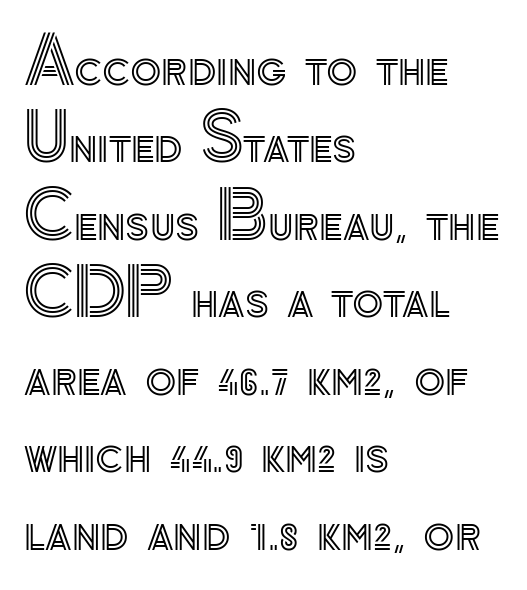
{"italic": "no", "width": "normal", "x_height": "small", "monospaced": "no", "underline": "no", "align": "left", "line_spacing_ratio": 1.21, "letter_spacing": "normal", "letter_spacing_em": 0.0, "glyph_px": 64}
